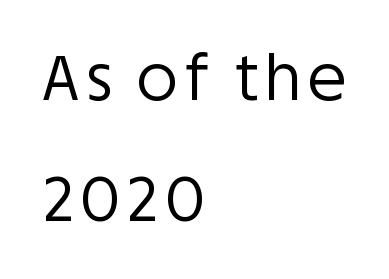
Q: Is the text bold? A: No.
Q: Is the text italic (slanted)? A: No, it is upright.
Q: Is the typeface a serif or a sans-serif typeface? A: Sans-serif.
Q: Is the text underlined? A: No.
Q: How is the paragraph aligned? A: Left-aligned.
Q: Is the spacing between lines tight, normal or loose? A: Loose.
Q: Width (condensed, normal, or wide)? A: Normal.
Q: Stroke contrast? A: Low.
Q: x-height? A: Large.
Q: Monospaced? A: No.
